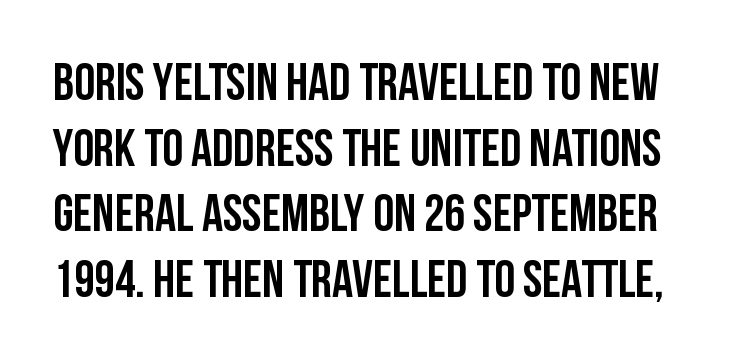
The image shows 52 px condensed sans-serif type, upright; set normal line spacing (1.26x), normal letter spacing, not underlined; low stroke contrast and a large x-height.
